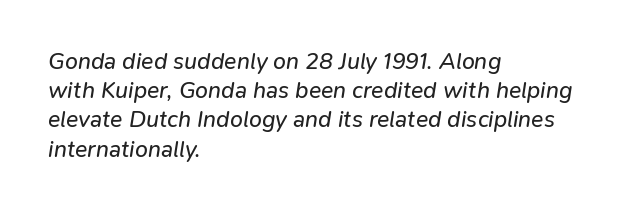
The image shows 23 px text type, italic (leaning right); set left-aligned, normal line spacing (1.27x), normal letter spacing, not underlined.
